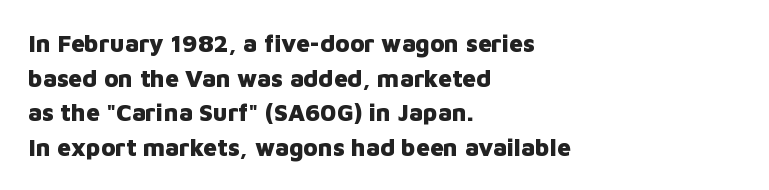
Q: Is the text bold? A: Yes.
Q: Is the text italic (slanted)? A: No, it is upright.
Q: Is the text underlined? A: No.
Q: How is the paragraph aligned? A: Left-aligned.
Q: Is the spacing between letters normal or unusually wide? A: Normal.
Q: Is the spacing between lines tight, normal or loose? A: Normal.
